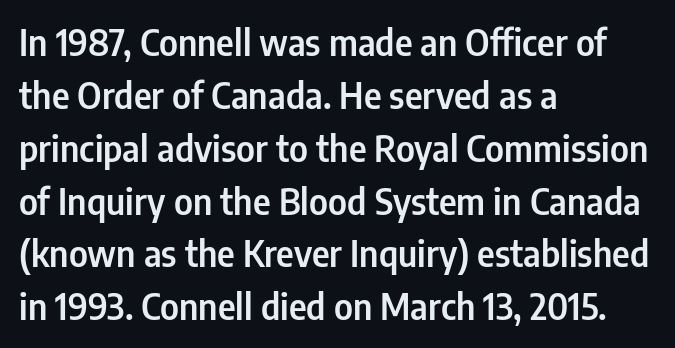
The text block is weighted toward the left margin, trailing off unevenly rightward. The area under the type is left untouched. Here the designer chose a conventional face with non-uniform glyph widths. A sans-serif font was chosen for this passage.
